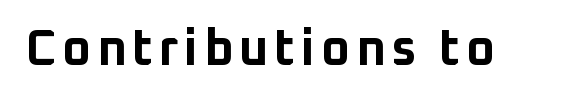
{"serif": "no", "italic": "no", "bold": "yes", "weight": "bold", "width": "normal", "stroke_contrast": "low", "x_height": "medium", "monospaced": "no", "underline": "no", "glyph_px": 50}
